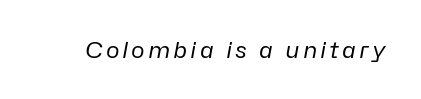
The words here are not underlined. Stroke thickness stays within the range of a standard reading face or lighter. An italicized treatment has been applied to the whole sample.
